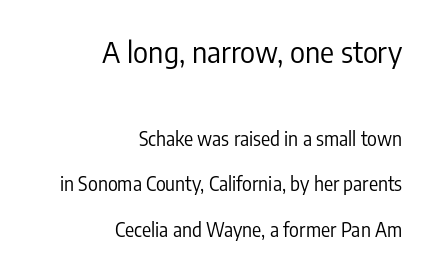
{"serif": "no", "italic": "no", "bold": "no", "weight": "regular", "width": "condensed", "stroke_contrast": "low", "x_height": "medium", "monospaced": "no", "underline": "no", "align": "right", "line_spacing": "loose", "line_spacing_ratio": 2.4, "letter_spacing": "normal", "letter_spacing_em": 0.0, "larger_block": "first", "size_ratio": 1.53, "glyph_px": 29}
